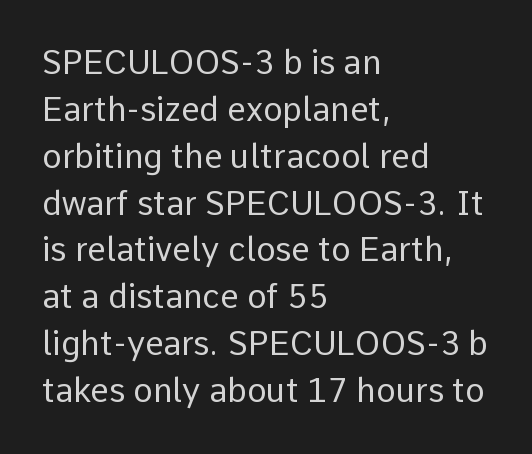
The image shows 33 px regular-weight sans-serif type, upright; set left-aligned, normal line spacing (1.42x), normal letter spacing, not underlined; low stroke contrast and a medium x-height.
